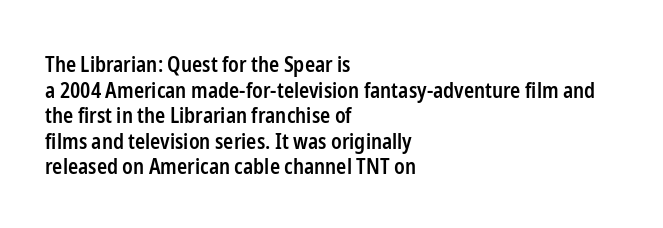
Q: Is the text bold? A: Semi-bold.
Q: Is the text italic (slanted)? A: No, it is upright.
Q: Is the text underlined? A: No.
Q: How is the paragraph aligned? A: Left-aligned.
Q: Is the spacing between letters normal or unusually wide? A: Normal.
